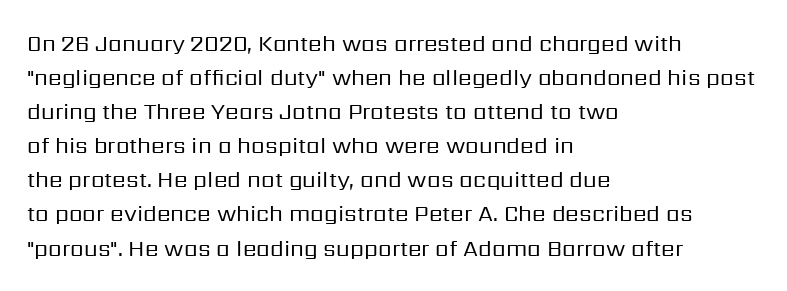
Caption: multi-line text, flush left, ragged right. Rendered with straight, roman letterforms. Beneath every word, the page is bare. Weight: not bold — regular or lighter. Nobody touched the tracking dial on this one. Vertically, the passage feels balanced, rows spaced as you'd expect.
